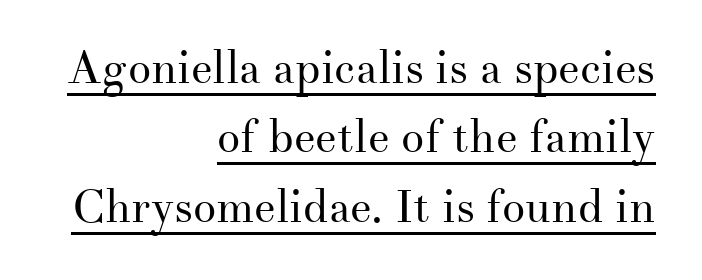
Q: Is the text bold? A: No.
Q: Is the text italic (slanted)? A: No, it is upright.
Q: Is the typeface a serif or a sans-serif typeface? A: Serif.
Q: Is the text underlined? A: Yes.
Q: How is the paragraph aligned? A: Right-aligned.
Q: Is the spacing between letters normal or unusually wide? A: Normal.
Q: Is the spacing between lines tight, normal or loose? A: Normal.
Q: Width (condensed, normal, or wide)? A: Normal.
Q: Stroke contrast? A: Medium.
Q: x-height? A: Small.
Q: Monospaced? A: No.
